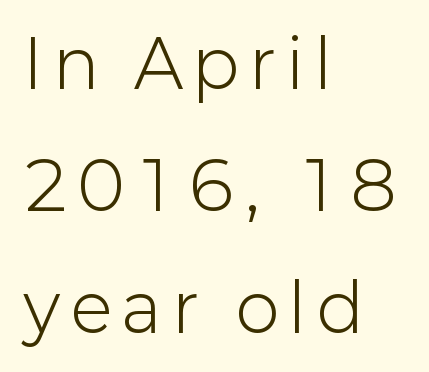
The image shows 66 px light sans-serif type, upright; set left-aligned, line spacing 1.85x, not underlined; low stroke contrast and a medium x-height.
